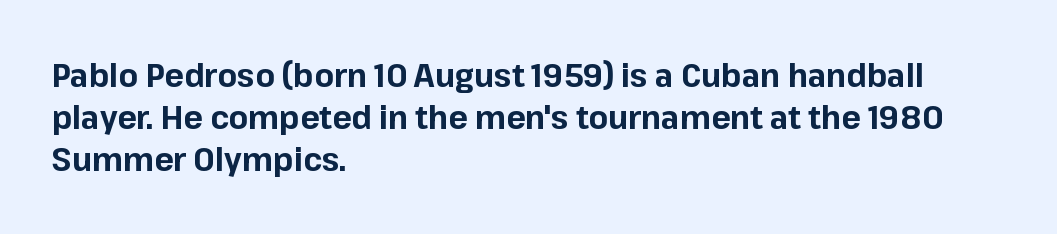
The image shows 32 px bold sans-serif type, upright; set left-aligned, normal line spacing (1.32x), normal letter spacing, not underlined; low stroke contrast and a medium x-height.
